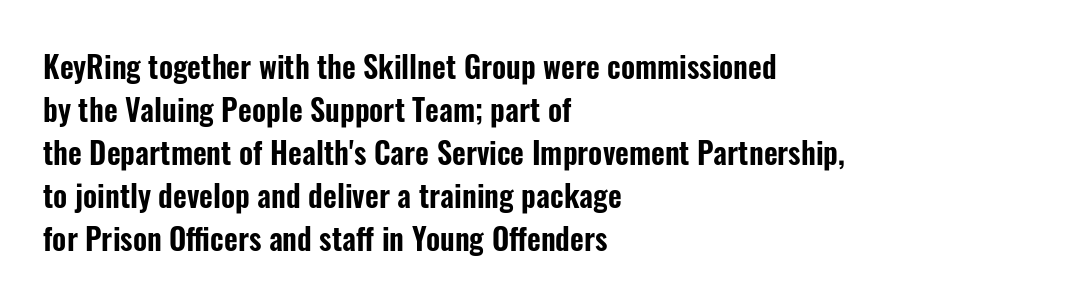
Q: Is the text italic (slanted)? A: No, it is upright.
Q: Is the typeface a serif or a sans-serif typeface? A: Sans-serif.
Q: Is the text underlined? A: No.
Q: How is the paragraph aligned? A: Left-aligned.
Q: Is the spacing between letters normal or unusually wide? A: Normal.
Q: Is the spacing between lines tight, normal or loose? A: Normal.
Q: Width (condensed, normal, or wide)? A: Condensed.
Q: Stroke contrast? A: Low.
Q: x-height? A: Medium.
Q: Monospaced? A: No.
